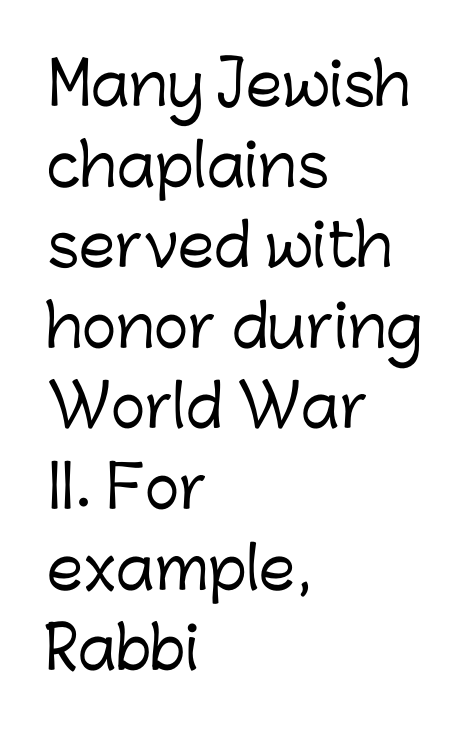
The image shows 58 px sans-serif type, upright; set left-aligned, normal line spacing (1.39x), normal letter spacing, not underlined; low stroke contrast and a medium x-height.
